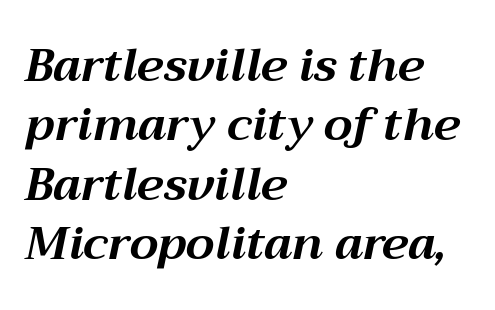
{"italic": "yes", "lean": "right", "slant_degrees": 12, "bold": "yes", "weight": "bold", "width": "normal", "stroke_contrast": "medium", "x_height": "medium", "monospaced": "no", "underline": "no", "align": "left", "line_spacing": "normal", "line_spacing_ratio": 1.29, "letter_spacing": "normal", "letter_spacing_em": 0.0, "glyph_px": 46}
